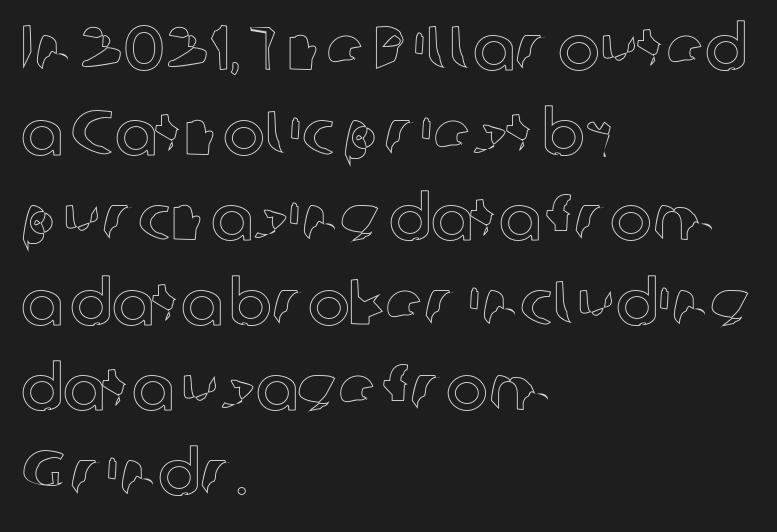
Horizontally, the lines are justified to the leading edge only. The letters stand upright; this is a roman face. You could call the tracking neutral — neither tight nor loose. Type without underlining. Vertically, the passage feels balanced, rows spaced as you'd expect. The passage shown is typed in a proportional face where columns would drift.
